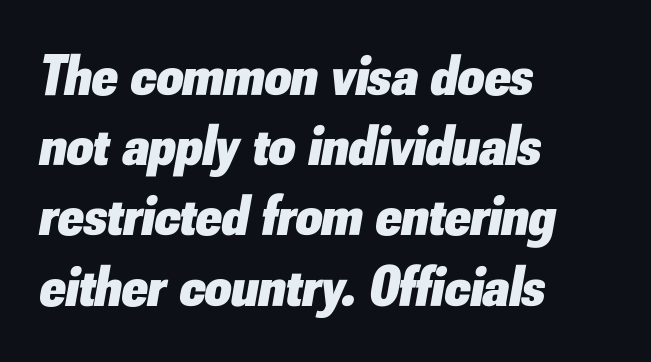
Q: Is the text bold? A: Yes.
Q: Is the text italic (slanted)? A: Yes, it leans right by about 10 degrees.
Q: Is the text underlined? A: No.
Q: How is the paragraph aligned? A: Left-aligned.
Q: Is the spacing between letters normal or unusually wide? A: Normal.
Q: Width (condensed, normal, or wide)? A: Normal.
Q: Stroke contrast? A: Low.
Q: x-height? A: Small.
Q: Monospaced? A: No.
